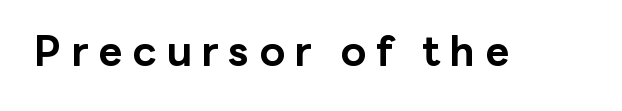
Q: Is the text bold? A: Yes.
Q: Is the text italic (slanted)? A: No, it is upright.
Q: Is the typeface a serif or a sans-serif typeface? A: Sans-serif.
Q: Is the text underlined? A: No.
Q: Is the spacing between letters normal or unusually wide? A: Unusually wide.
Q: Width (condensed, normal, or wide)? A: Normal.
Q: Stroke contrast? A: Low.
Q: x-height? A: Medium.
Q: Monospaced? A: No.
